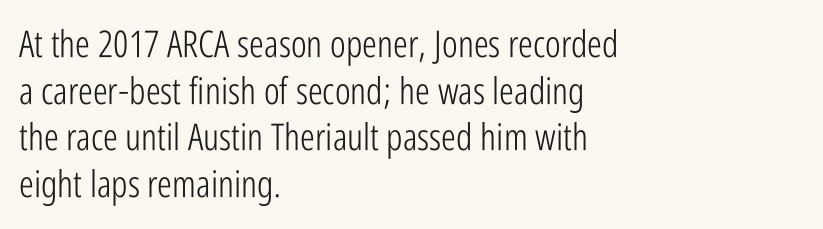
The image shows 37 px light, condensed sans-serif type, upright; set left-aligned, normal line spacing (1.26x), normal letter spacing, not underlined; low stroke contrast and a medium x-height.
